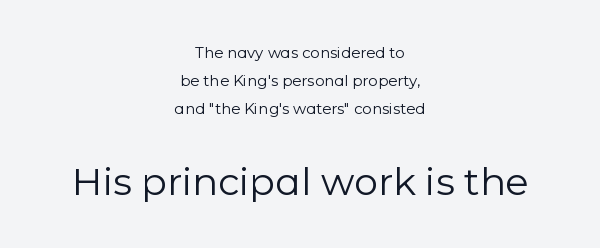
Q: Is the text bold? A: No.
Q: Is the text italic (slanted)? A: No, it is upright.
Q: Is the typeface a serif or a sans-serif typeface? A: Sans-serif.
Q: Is the text underlined? A: No.
Q: How is the paragraph aligned? A: Centered.
Q: Is the spacing between letters normal or unusually wide? A: Normal.
Q: Which block of text is set in a larger size, the first (top) or the second (bottom)? A: The second (bottom) one.
Q: Width (condensed, normal, or wide)? A: Normal.
Q: Stroke contrast? A: Low.
Q: x-height? A: Medium.
Q: Monospaced? A: No.
